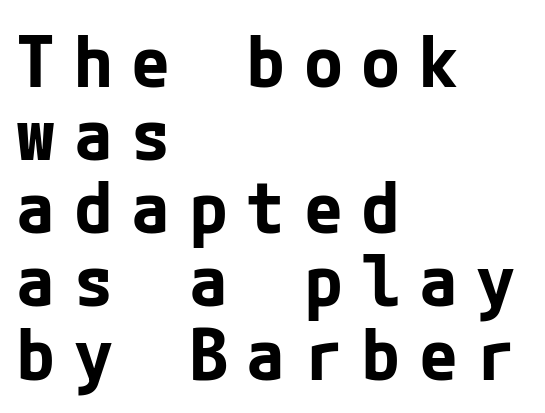
The image shows 71 px bold sans-serif type, upright; set left-aligned, tight line spacing (1.03x), unusually wide letter spacing (+0.26 em), not underlined; low stroke contrast and a medium x-height.
